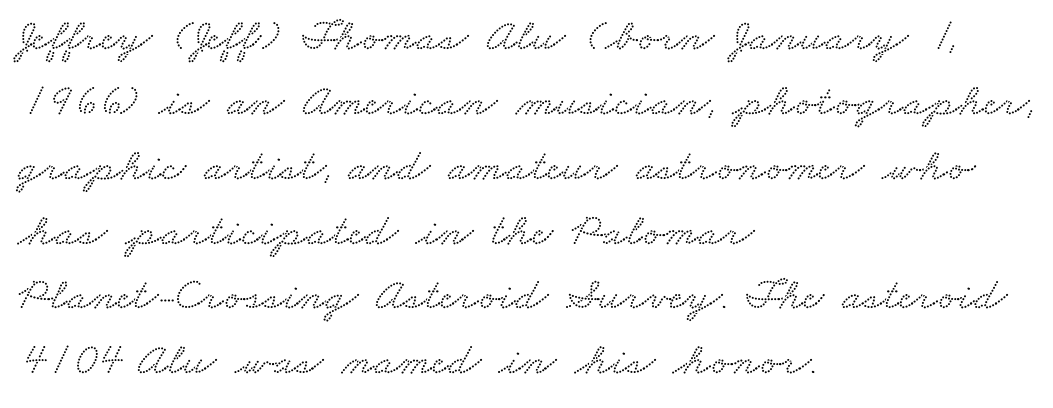
The image shows 46 px wide type; set left-aligned, normal line spacing (1.41x), normal letter spacing, not underlined; low stroke contrast and a small x-height.
